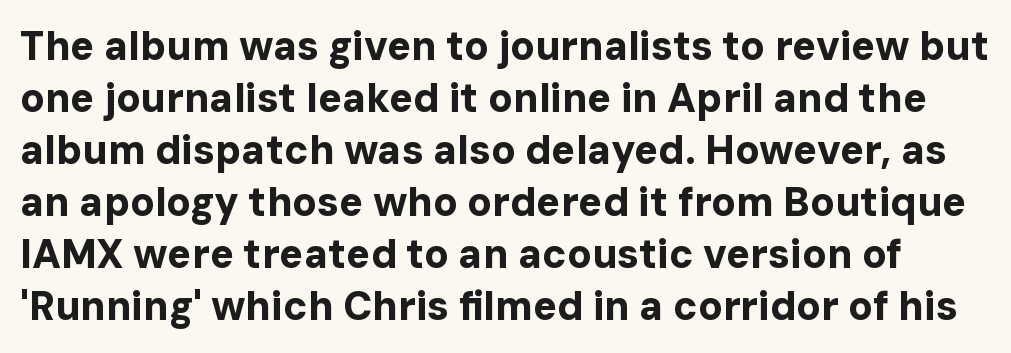
The image shows 40 px bold sans-serif type, upright; set normal line spacing (1.3x), normal letter spacing, not underlined; low stroke contrast and a medium x-height.
